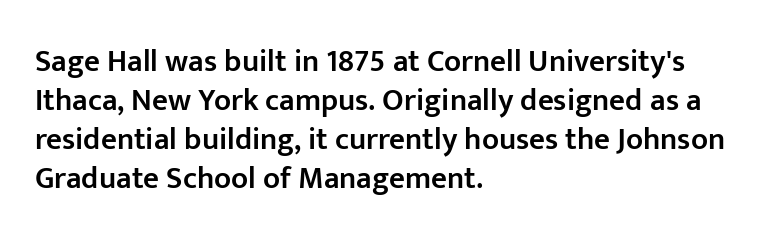
Q: Is the text bold? A: Semi-bold.
Q: Is the text italic (slanted)? A: No, it is upright.
Q: Is the typeface a serif or a sans-serif typeface? A: Sans-serif.
Q: Is the text underlined? A: No.
Q: How is the paragraph aligned? A: Left-aligned.
Q: Is the spacing between letters normal or unusually wide? A: Normal.
Q: Is the spacing between lines tight, normal or loose? A: Normal.
Q: Width (condensed, normal, or wide)? A: Normal.
Q: Stroke contrast? A: Low.
Q: x-height? A: Medium.
Q: Monospaced? A: No.
